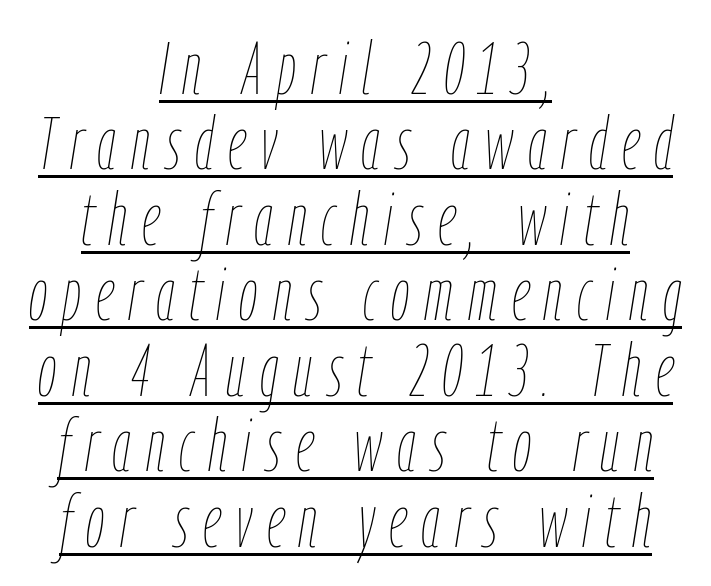
The letters look calm and open, with moderate or lighter stems. Loose tracking; the words dissolve into strings of separated letters. Vertical spacing — tight. The lettering is marked with a stroke running underneath it. Think of a printed novel: that variable character pitch is what you see here. The lines are quadded center.
